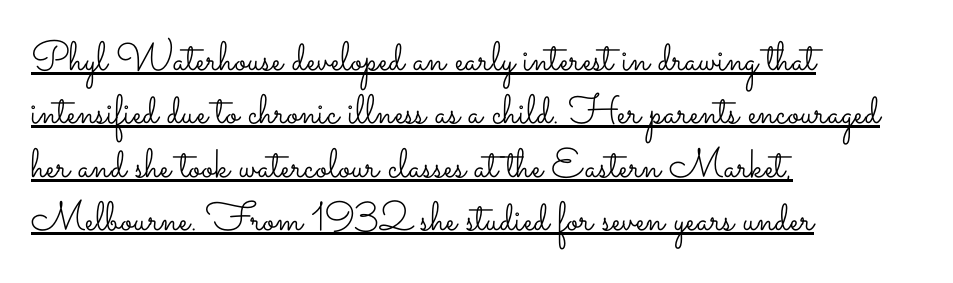
Q: Is the text bold? A: No.
Q: Is the text italic (slanted)? A: Yes.
Q: Is the text underlined? A: Yes.
Q: How is the paragraph aligned? A: Left-aligned.
Q: Is the spacing between letters normal or unusually wide? A: Normal.
Q: Is the spacing between lines tight, normal or loose? A: Normal.
Q: Width (condensed, normal, or wide)? A: Wide.
Q: Stroke contrast? A: Low.
Q: x-height? A: Small.
Q: Monospaced? A: No.
